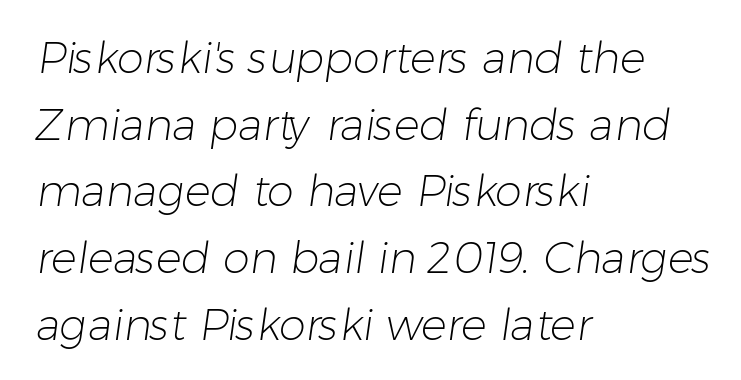
{"serif": "no", "bold": "no", "weight": "light", "width": "normal", "stroke_contrast": "low", "x_height": "medium", "monospaced": "no", "underline": "no", "align": "left", "line_spacing": "normal", "line_spacing_ratio": 1.55, "letter_spacing": "normal", "letter_spacing_em": 0.0, "glyph_px": 43}
